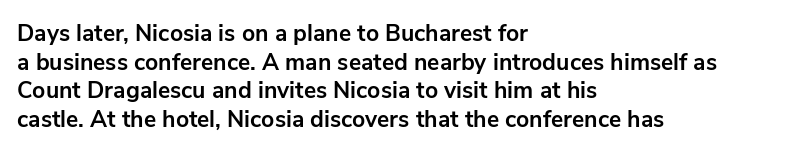
In CSS terms this would be text-align: left. On the weight axis this lands at bold, roughly 700. No word sits above an underline. Regarding leading, the lines here are spaced in the standard way. Quick note: not italic, upright. Glyph-to-glyph distance matches everyday printed text.
